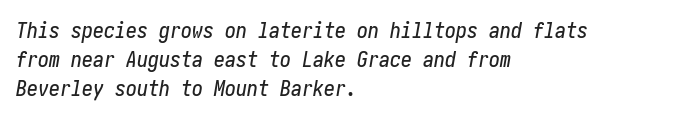
Visually the block forms a straight wall on the left and a jagged coastline on the right. The passage shown has conventional tracking throughout. The words here are not underlined. Does the lettering tilt? It does — this is italic.
